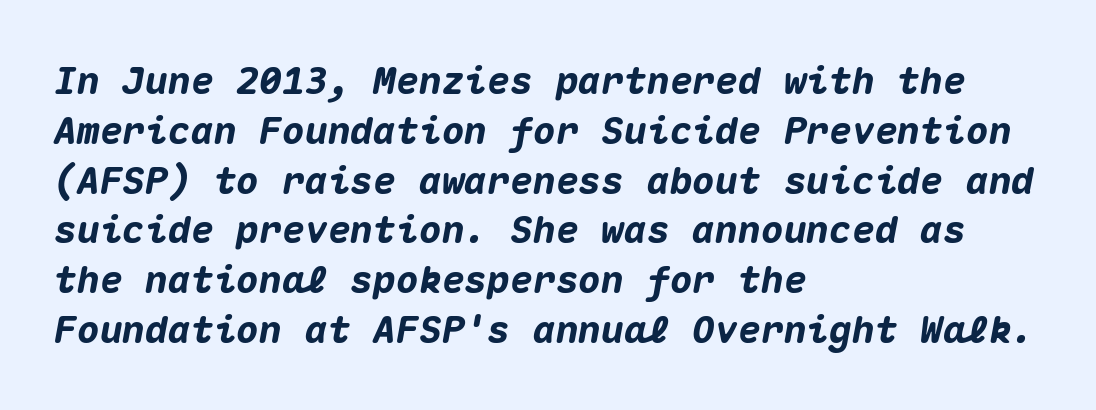
The image shows 38 px heavy type, italic (leaning right), monospaced; set left-aligned, normal line spacing (1.31x), normal letter spacing, not underlined; medium stroke contrast and a medium x-height.
